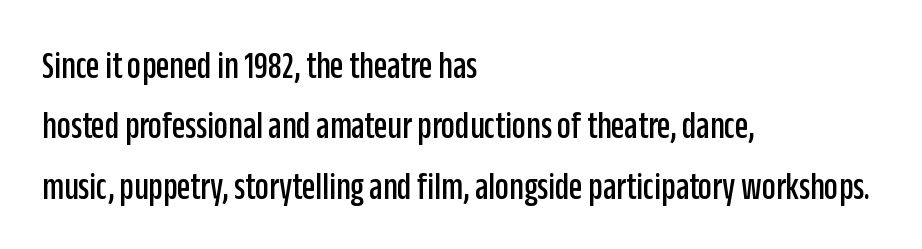
Q: Is the text italic (slanted)? A: No, it is upright.
Q: Is the typeface a serif or a sans-serif typeface? A: Sans-serif.
Q: Is the text underlined? A: No.
Q: How is the paragraph aligned? A: Left-aligned.
Q: Is the spacing between letters normal or unusually wide? A: Normal.
Q: Is the spacing between lines tight, normal or loose? A: Normal.
Q: Width (condensed, normal, or wide)? A: Condensed.
Q: Stroke contrast? A: Low.
Q: x-height? A: Large.
Q: Monospaced? A: No.
